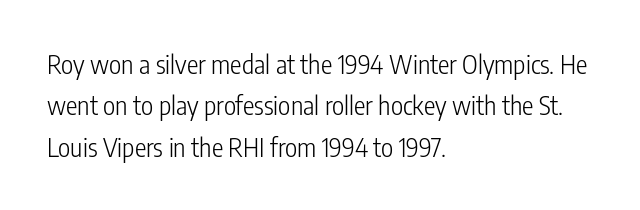
{"italic": "no", "bold": "no", "underline": "no", "align": "left", "line_spacing": "normal", "line_spacing_ratio": 1.59, "letter_spacing": "normal", "letter_spacing_em": 0.0, "glyph_px": 26}
